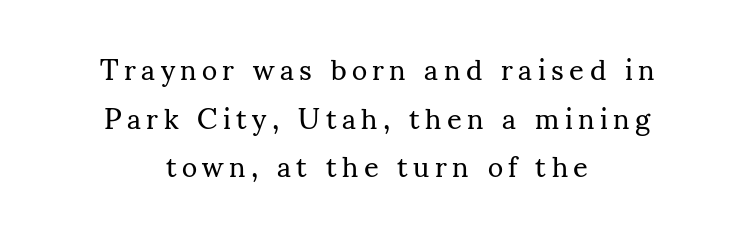
Regarding serifs, this sample has them. The designer left line spacing at the default. These lines are rendered in a variable-pitch font. When letters stand straight like this, we call the style roman or upright.
